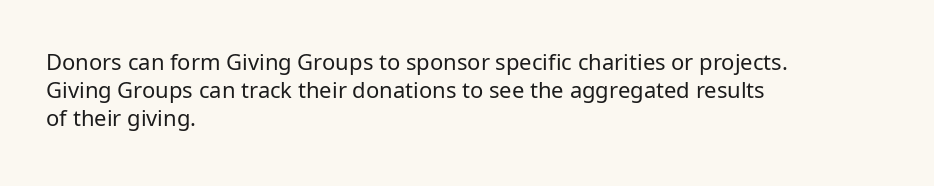
{"italic": "no", "bold": "no", "underline": "no", "align": "left", "line_spacing": "normal", "line_spacing_ratio": 1.27, "letter_spacing": "normal", "letter_spacing_em": 0.0, "glyph_px": 22}
